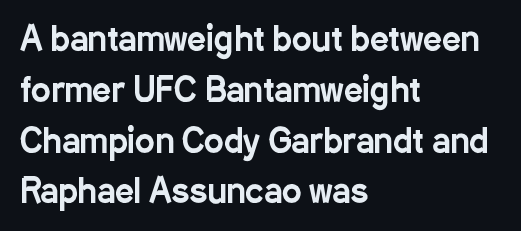
Descender tails drop into unmarked territory. The passage shown is typed in a proportional face where columns would drift. Line spacing here is normal. The text block is weighted toward the left margin, trailing off unevenly rightward.
